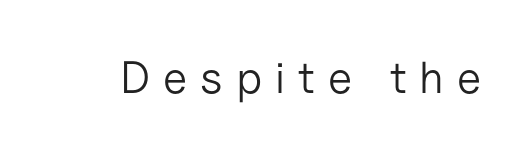
Q: Is the text bold? A: No.
Q: Is the text italic (slanted)? A: No, it is upright.
Q: Is the typeface a serif or a sans-serif typeface? A: Sans-serif.
Q: Is the text underlined? A: No.
Q: Is the spacing between letters normal or unusually wide? A: Unusually wide.
Q: Width (condensed, normal, or wide)? A: Normal.
Q: Stroke contrast? A: Low.
Q: x-height? A: Medium.
Q: Monospaced? A: No.
